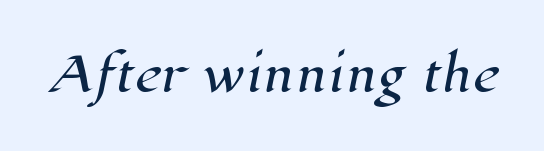
{"serif": "yes", "width": "normal", "stroke_contrast": "high", "x_height": "medium", "monospaced": "no", "underline": "no", "letter_spacing": "normal", "letter_spacing_em": 0.0, "glyph_px": 46}
